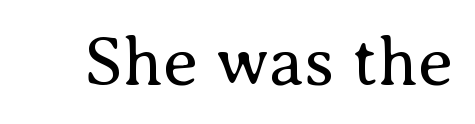
Q: Is the text bold? A: No.
Q: Is the text italic (slanted)? A: No, it is upright.
Q: Is the typeface a serif or a sans-serif typeface? A: Serif.
Q: Is the text underlined? A: No.
Q: Is the spacing between letters normal or unusually wide? A: Normal.
Q: Width (condensed, normal, or wide)? A: Normal.
Q: Stroke contrast? A: Medium.
Q: x-height? A: Medium.
Q: Monospaced? A: No.
